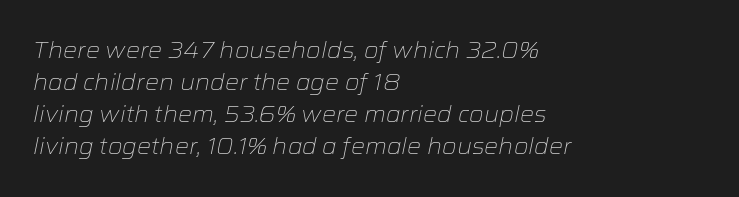
Q: Is the text bold? A: No.
Q: Is the text italic (slanted)? A: Yes, it leans right by about 12 degrees.
Q: Is the text underlined? A: No.
Q: How is the paragraph aligned? A: Left-aligned.
Q: Is the spacing between letters normal or unusually wide? A: Normal.
Q: Is the spacing between lines tight, normal or loose? A: Normal.
